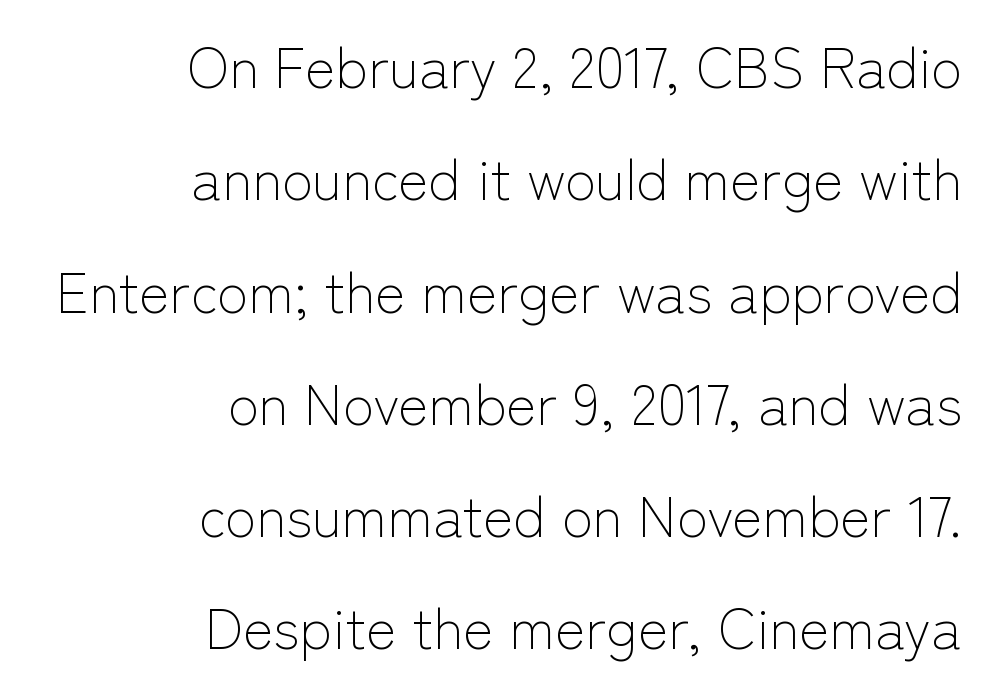
{"serif": "no", "italic": "no", "bold": "no", "weight": "light", "width": "normal", "stroke_contrast": "low", "x_height": "medium", "monospaced": "no", "underline": "no", "align": "right", "line_spacing": "loose", "line_spacing_ratio": 1.97, "letter_spacing": "normal", "letter_spacing_em": 0.0, "glyph_px": 57}
